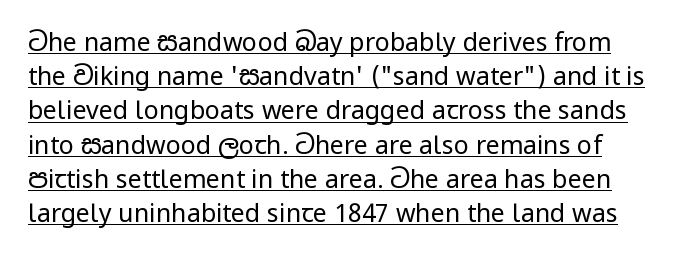
Characters follow at the spacing the type designer built in. Letters have the restrained weight of plain body copy at most. Regarding leading, the lines here are spaced in the standard way. Has an underline been added? It has.
